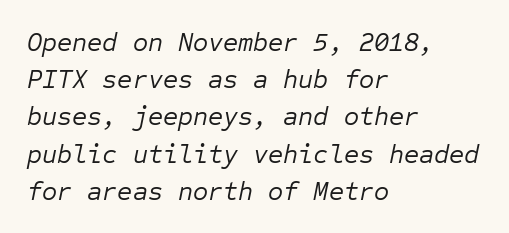
Q: Is the text bold? A: No.
Q: Is the text italic (slanted)? A: Yes, it leans right by about 12 degrees.
Q: Is the text underlined? A: No.
Q: How is the paragraph aligned? A: Left-aligned.
Q: Is the spacing between letters normal or unusually wide? A: Normal.
Q: Is the spacing between lines tight, normal or loose? A: Normal.
